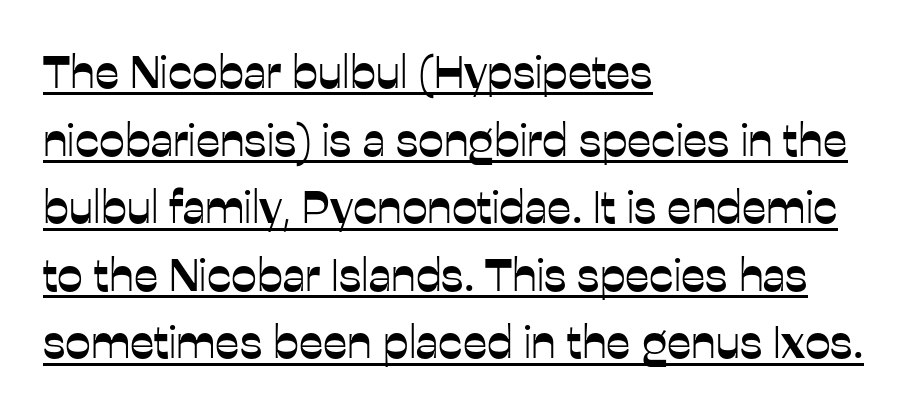
In terms of letterspacing, this is plain default setting. The block of text has a typical density, with ordinary space between rows. This is roman type, the default non-slanted kind. Do the characters align in a grid? No, the font is proportional. Nothing sits at the stroke ends, so this counts as sans-serif. Teacher's note: observe the even left margin — that is flush-left alignment.
